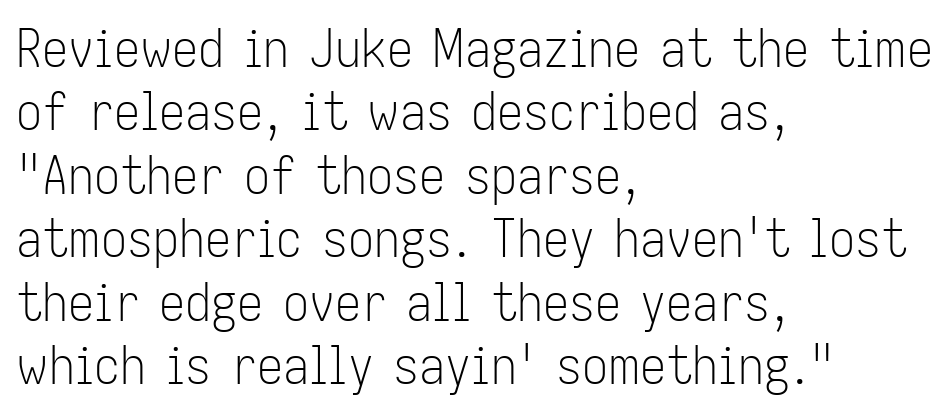
Font category for this specimen: sans-serif. No extra ink here — the face is not bold. Line starts are locked; line ends wander. The font's upright variant was chosen for this text. The letters sit at their default tracking, neither squeezed nor spread. Is this a fixed-width face? No — the glyphs have proportional, varying widths.
